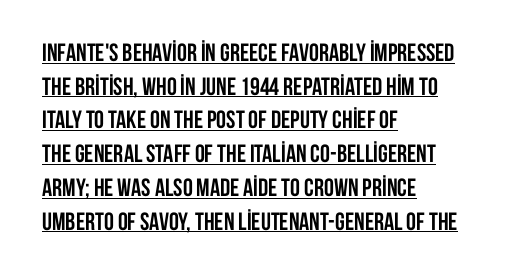
{"italic": "no", "bold": "yes", "underline": "yes", "align": "left", "line_spacing": "normal", "line_spacing_ratio": 1.35, "letter_spacing": "normal", "letter_spacing_em": 0.0, "glyph_px": 25}
